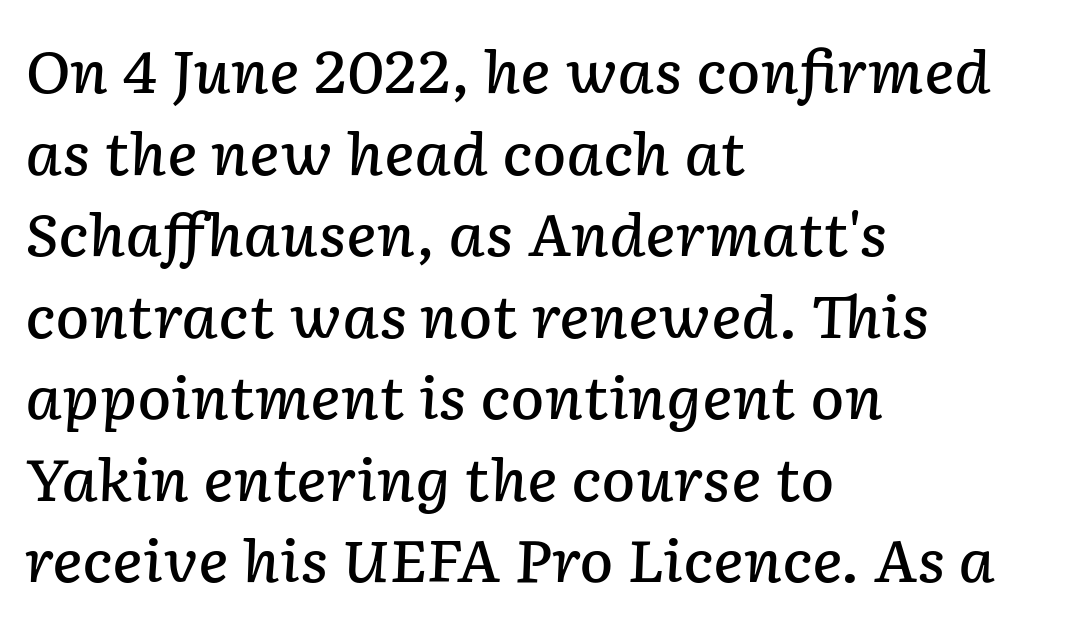
Where is the straight margin? On the left. The letters sit at their default tracking, neither squeezed nor spread. There's an unmistakable incline to the writing here. The passage shown is typed in a proportional face where columns would drift. If you measured baseline to baseline, you'd find a middling distance.
